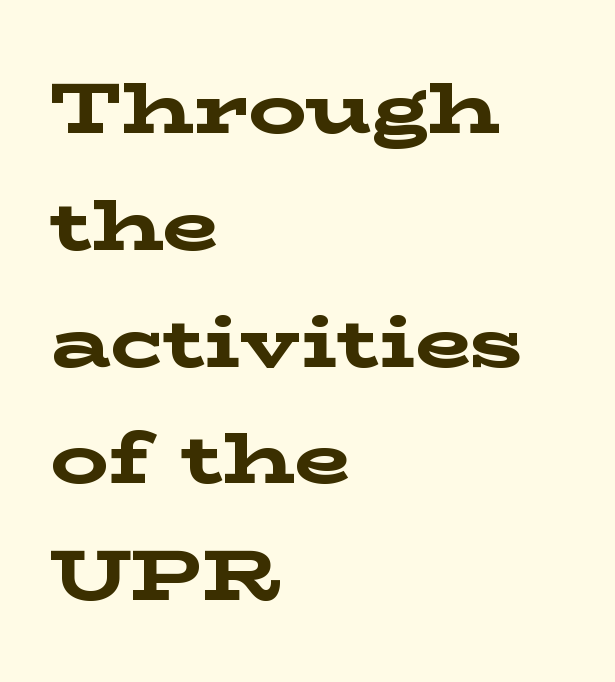
The characters display serif detailing at their extremities. Does the copy run flush right? No — it runs flush left. The specimen omits any rule beneath the text block's lines. The gaps between neighbouring characters are ordinary and unremarkable. Every stem runs plumb, perpendicular to the baseline. A typesetter would call this leading conventional body-copy spacing.
